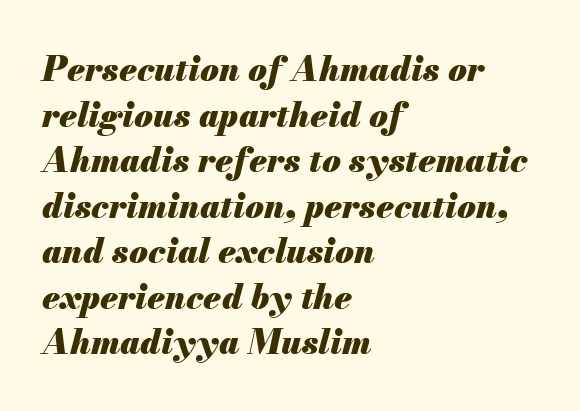
The image shows 34 px heavy type, italic (leaning right); set left-aligned, normal line spacing (1.34x), normal letter spacing, not underlined; medium stroke contrast and a small x-height.
